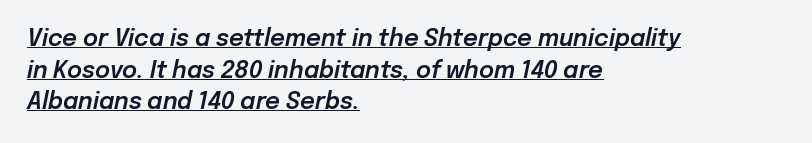
The image shows 23 px text type, italic (leaning right); set left-aligned, normal line spacing (1.38x), normal letter spacing, underlined.
